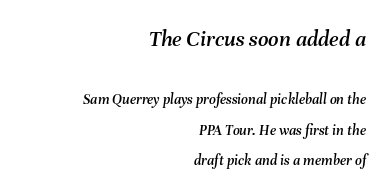
The image shows 23 px text type, italic (leaning right); set right-aligned, loose line spacing (2.03x), normal letter spacing, not underlined; the first (top) block is 1.53x larger.
